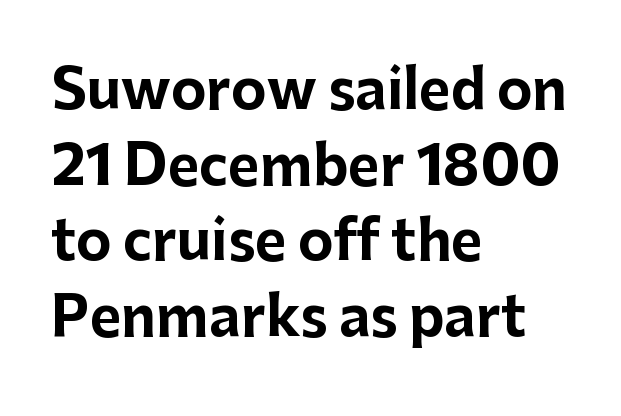
{"serif": "no", "italic": "no", "bold": "yes", "weight": "bold", "width": "normal", "stroke_contrast": "low", "x_height": "medium", "monospaced": "no", "underline": "no", "align": "left", "line_spacing": "normal", "line_spacing_ratio": 1.4, "letter_spacing": "normal", "letter_spacing_em": 0.0, "glyph_px": 54}
